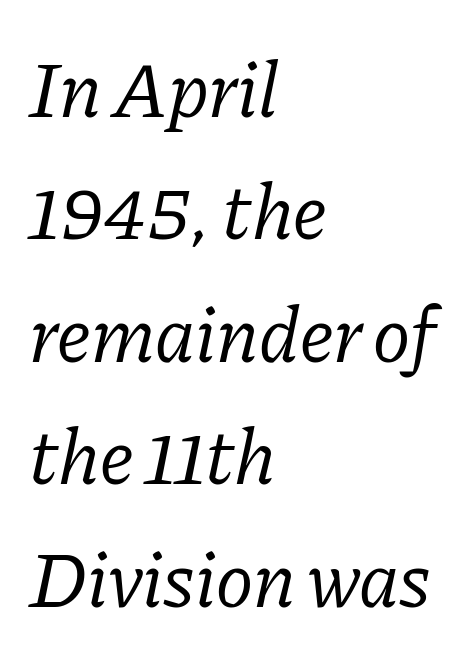
The typeface has the unassuming heft of standard copy or less. Words appear dense and cohesive because spacing is normal. Italic? Definitely — the glyphs are oblique. Type without underlining. These lines are composed in type with serifs. The leading is moderate, giving the passage an even texture.
